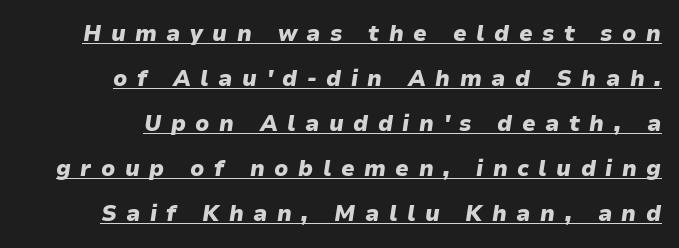
Q: Is the text bold? A: Yes.
Q: Is the text italic (slanted)? A: Yes, it leans right by about 9 degrees.
Q: Is the text underlined? A: Yes.
Q: Is the spacing between letters normal or unusually wide? A: Unusually wide.
Q: Is the spacing between lines tight, normal or loose? A: Loose.
